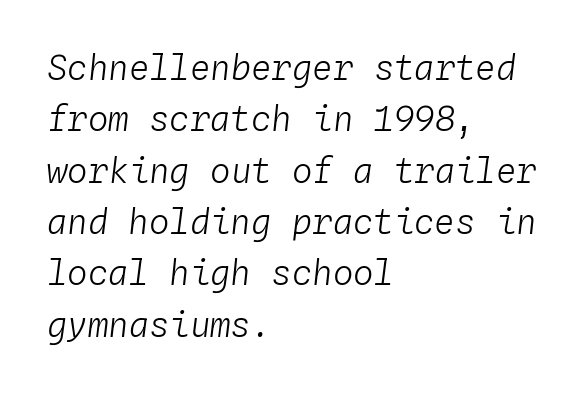
{"italic": "yes", "lean": "right", "slant_degrees": 4, "bold": "no", "weight": "light", "width": "normal", "stroke_contrast": "low", "x_height": "medium", "monospaced": "yes", "underline": "no", "align": "left", "line_spacing": "normal", "line_spacing_ratio": 1.51, "letter_spacing": "normal", "letter_spacing_em": 0.0, "glyph_px": 34}
